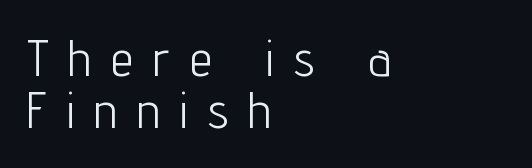
Q: Is the text bold? A: No.
Q: Is the text italic (slanted)? A: No, it is upright.
Q: Is the typeface a serif or a sans-serif typeface? A: Sans-serif.
Q: Is the text underlined? A: No.
Q: How is the paragraph aligned? A: Left-aligned.
Q: Is the spacing between letters normal or unusually wide? A: Unusually wide.
Q: Is the spacing between lines tight, normal or loose? A: Tight.
Q: Width (condensed, normal, or wide)? A: Condensed.
Q: Stroke contrast? A: Low.
Q: x-height? A: Medium.
Q: Monospaced? A: No.
